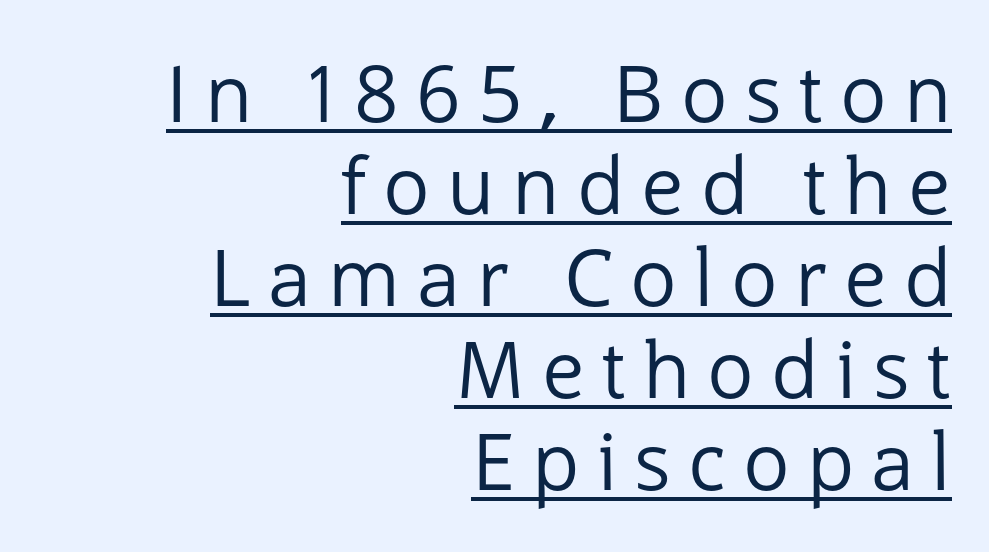
Q: Is the text bold? A: No.
Q: Is the text italic (slanted)? A: No, it is upright.
Q: Is the typeface a serif or a sans-serif typeface? A: Sans-serif.
Q: Is the text underlined? A: Yes.
Q: How is the paragraph aligned? A: Right-aligned.
Q: Is the spacing between letters normal or unusually wide? A: Unusually wide.
Q: Width (condensed, normal, or wide)? A: Normal.
Q: Stroke contrast? A: Low.
Q: x-height? A: Medium.
Q: Monospaced? A: No.
